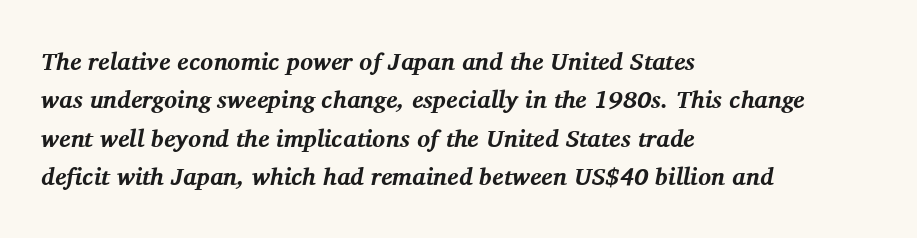
Q: Is the text bold? A: Yes.
Q: Is the text italic (slanted)? A: Yes, it leans right by about 11 degrees.
Q: Is the text underlined? A: No.
Q: How is the paragraph aligned? A: Left-aligned.
Q: Is the spacing between letters normal or unusually wide? A: Normal.
Q: Is the spacing between lines tight, normal or loose? A: Normal.
